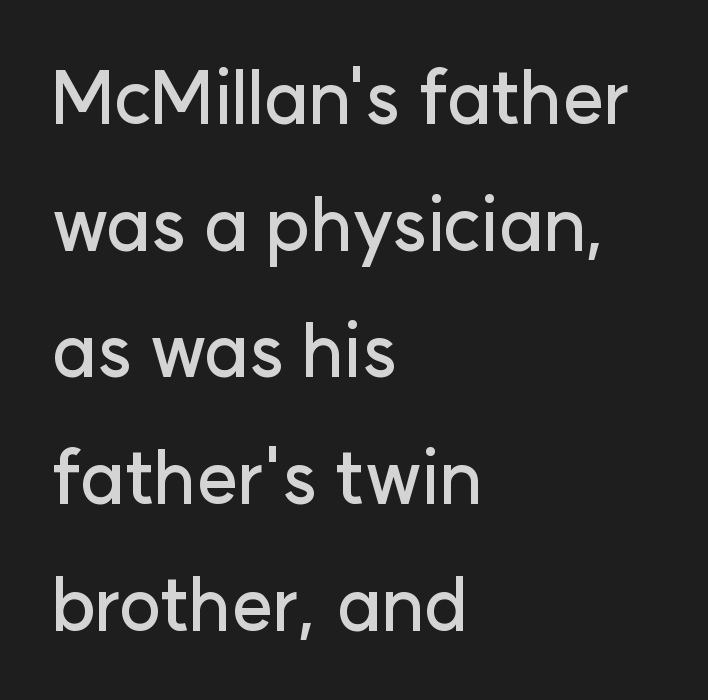
The image shows 72 px sans-serif type, upright; set left-aligned, line spacing 1.76x, normal letter spacing, not underlined; low stroke contrast and a medium x-height.
